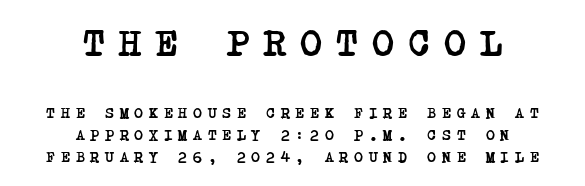
The image shows 37 px semibold, condensed serif type; set centered, normal line spacing (1.45x), unusually wide letter spacing (+0.39 em), not underlined; the first (top) block is 2.47x larger; low stroke contrast and a large x-height.
